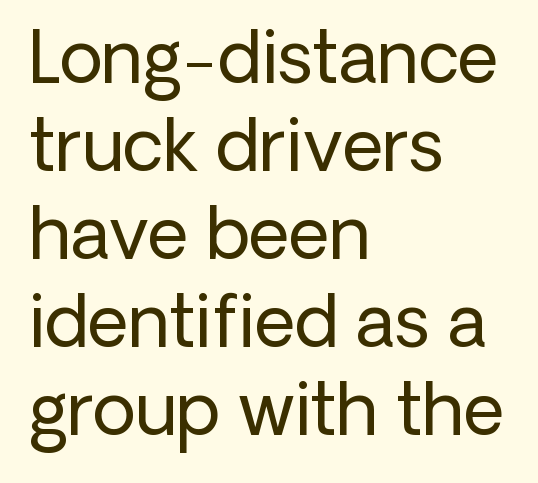
Nothing heavy about these letters — not bold at all. Honestly, the letter spacing is just normal — you wouldn't notice it. Classification — sans serif. Rule under the text: the space is simply empty.
